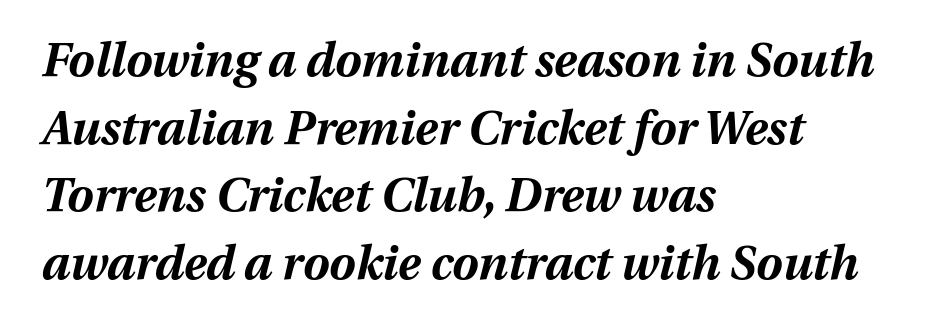
The image shows 47 px bold type, italic (leaning right); set left-aligned, normal line spacing (1.44x), normal letter spacing, not underlined; medium stroke contrast and a medium x-height.
